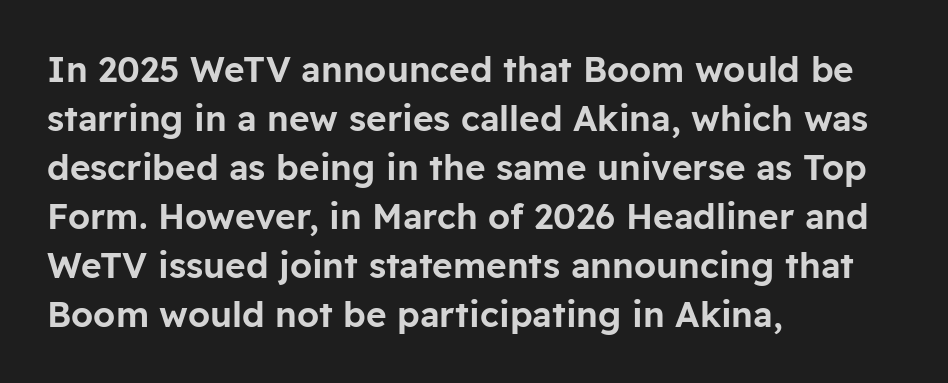
Nope, not italic — everything's standing straight. In terms of leading, this rendering sits right in the middle. Lines of text with bare space underneath. Each letter's strokes conclude bluntly, with no projecting serifs. Casual observation: everything's shoved over to the left. Character widths vary here, with narrow letters taking less room than wide ones.
